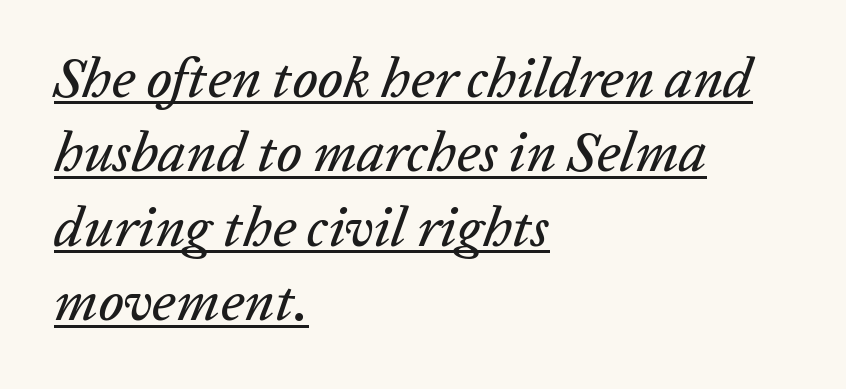
{"italic": "yes", "lean": "right", "slant_degrees": 20, "width": "normal", "stroke_contrast": "low", "x_height": "medium", "monospaced": "no", "underline": "yes", "align": "left", "line_spacing": "normal", "line_spacing_ratio": 1.33, "letter_spacing": "normal", "letter_spacing_em": 0.0, "glyph_px": 56}
